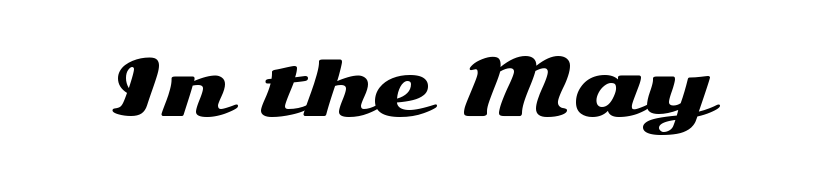
{"serif": "no", "width": "wide", "stroke_contrast": "medium", "x_height": "medium", "monospaced": "no", "underline": "no", "letter_spacing": "normal", "letter_spacing_em": 0.0, "glyph_px": 76}
